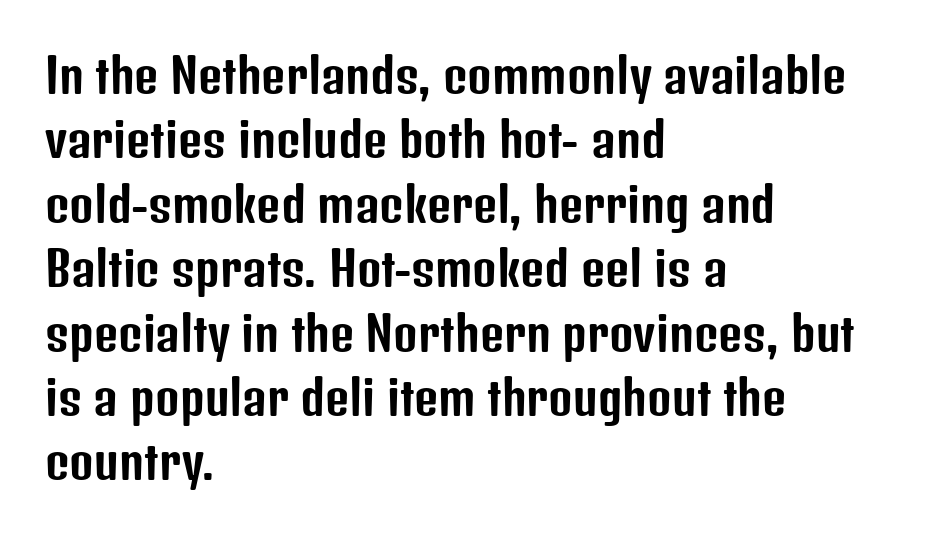
{"serif": "no", "italic": "no", "width": "condensed", "stroke_contrast": "low", "x_height": "medium", "monospaced": "no", "underline": "no", "align": "left", "line_spacing": "normal", "line_spacing_ratio": 1.37, "letter_spacing": "normal", "letter_spacing_em": 0.0, "glyph_px": 47}
